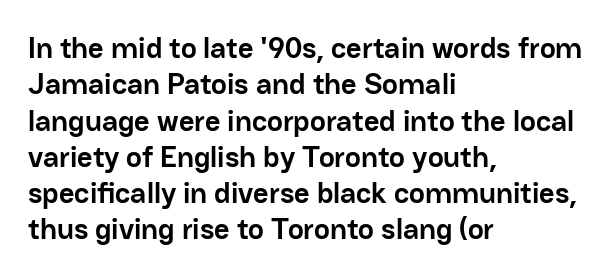
{"serif": "no", "italic": "no", "bold": "yes", "weight": "semibold", "width": "normal", "stroke_contrast": "low", "x_height": "medium", "monospaced": "no", "underline": "no", "align": "left", "line_spacing_ratio": 1.21, "letter_spacing": "normal", "letter_spacing_em": 0.0, "glyph_px": 30}
